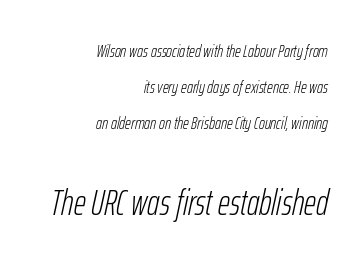
The image shows 37 px light, condensed type, italic (leaning right); set right-aligned, loose line spacing (1.99x), normal letter spacing, not underlined; the second (bottom) block is 2.06x larger; low stroke contrast and a medium x-height.
